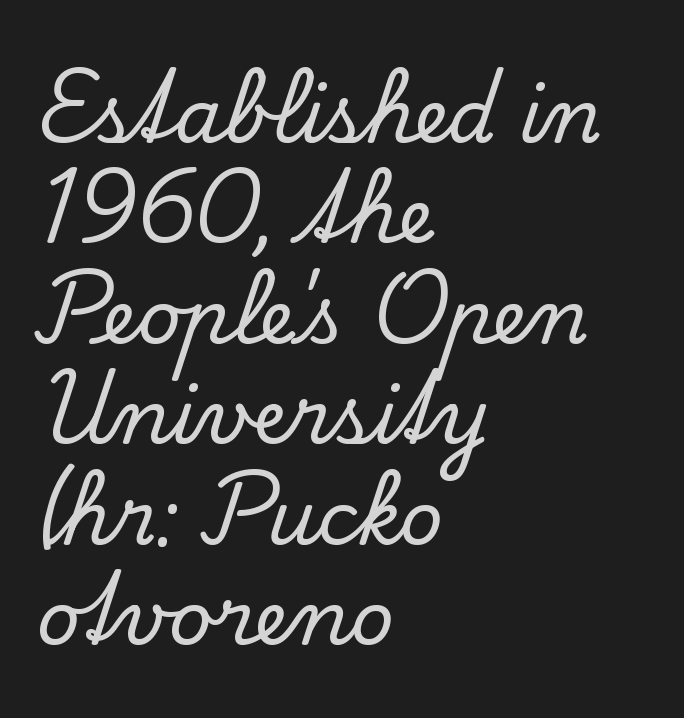
{"serif": "yes", "width": "normal", "stroke_contrast": "low", "x_height": "small", "monospaced": "no", "underline": "no", "align": "left", "line_spacing": "normal", "line_spacing_ratio": 1.34, "letter_spacing": "normal", "letter_spacing_em": 0.0, "glyph_px": 75}
